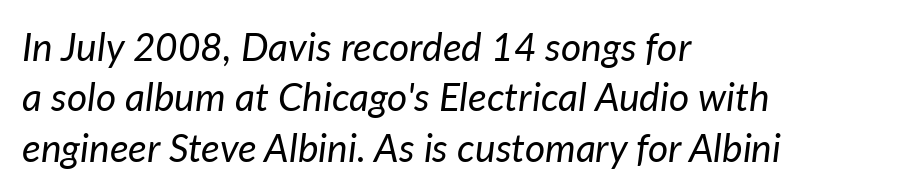
Q: Is the text bold? A: No.
Q: Is the text italic (slanted)? A: Yes, it leans right by about 7 degrees.
Q: Is the text underlined? A: No.
Q: How is the paragraph aligned? A: Left-aligned.
Q: Is the spacing between letters normal or unusually wide? A: Normal.
Q: Is the spacing between lines tight, normal or loose? A: Normal.
Q: Width (condensed, normal, or wide)? A: Normal.
Q: Stroke contrast? A: Low.
Q: x-height? A: Medium.
Q: Monospaced? A: No.
